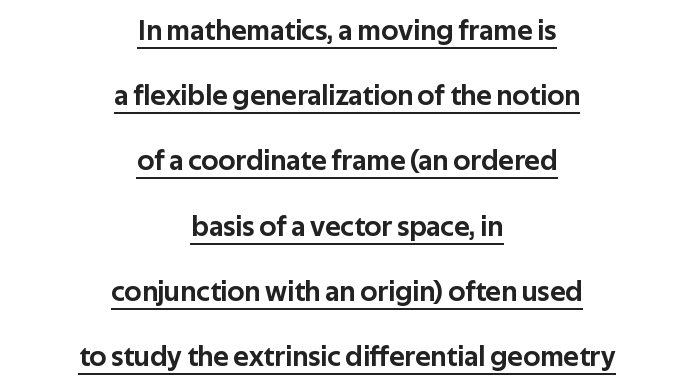
{"serif": "no", "italic": "no", "width": "normal", "stroke_contrast": "low", "x_height": "medium", "monospaced": "no", "underline": "yes", "align": "center", "line_spacing": "loose", "line_spacing_ratio": 2.25, "letter_spacing": "normal", "letter_spacing_em": 0.0, "glyph_px": 29}
